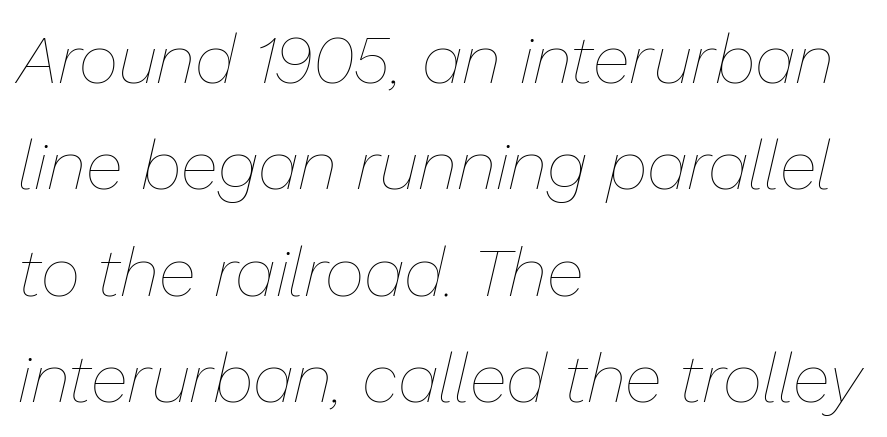
Here the designer chose a conventional face with non-uniform glyph widths. No heavy texture on the line: the type isn't bold. Is there much room between lines? A standard amount, neither cramped nor airy. The ragged edge is on the right, which tells us the setting is flush left.
